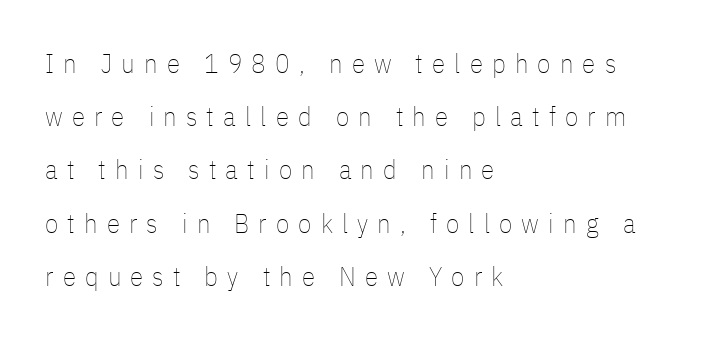
The image shows 27 px text type, upright; set left-aligned, loose line spacing (1.97x), unusually wide letter spacing (+0.34 em), not underlined.
